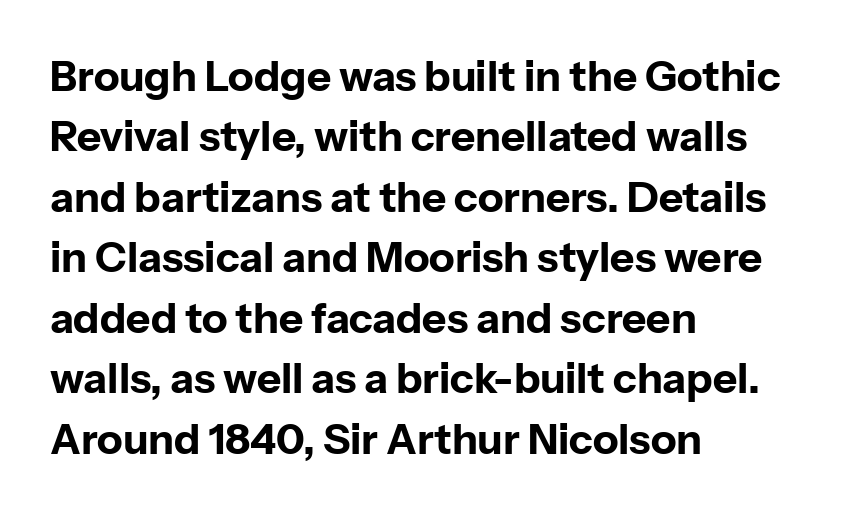
Alignment: flush left. The type is set solid horizontally, with unmodified tracking. Compared with an ordinary text face, these strokes are far heavier — a full bold. Examine the stroke ends and you'll find no serifs. The specimen reads as upright at a glance.
